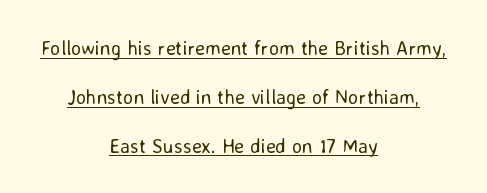
The image shows 20 px text type, upright; set centered, loose line spacing (2.44x), normal letter spacing, underlined.
